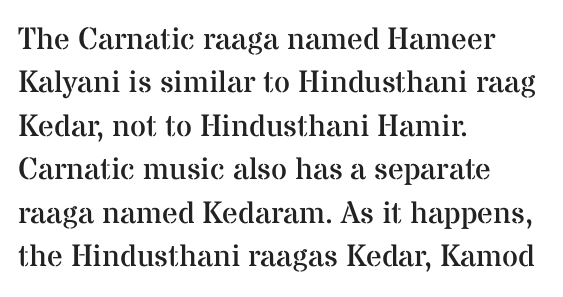
This sample keeps an unexceptional amount of space between lines. The specimen omits any rule beneath the text block's lines. The gaps between neighbouring characters are ordinary and unremarkable. A light-to-regular cut is what we see here.
